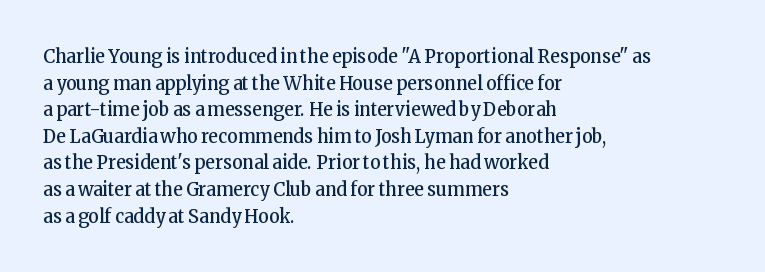
The image shows 20 px text type, upright; set left-aligned, normal line spacing (1.33x), normal letter spacing, not underlined.
